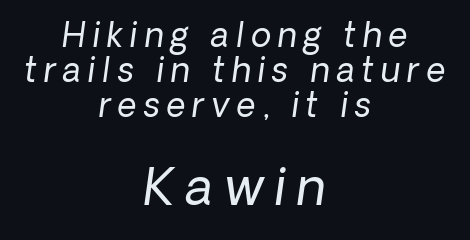
The lines are packed closely together with very little leading. The passage shown is not underscored anywhere. Think of a printed novel: that variable character pitch is what you see here. Emphasis-style slanted type is in use. Spacing between characters has been opened up far beyond the box default. No chunkiness to these letters — they're not bold.
